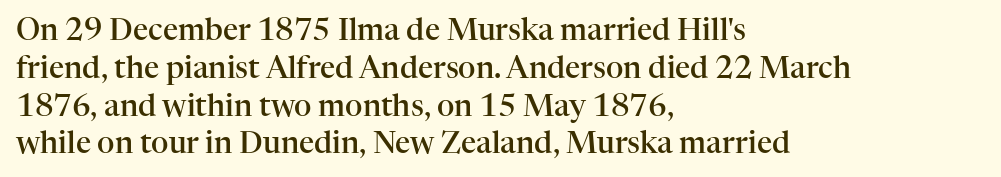
{"serif": "yes", "italic": "no", "bold": "semi", "weight": "semibold", "width": "normal", "stroke_contrast": "high", "x_height": "medium", "monospaced": "no", "underline": "no", "align": "left", "line_spacing": "normal", "line_spacing_ratio": 1.26, "letter_spacing": "normal", "letter_spacing_em": 0.0, "glyph_px": 30}
